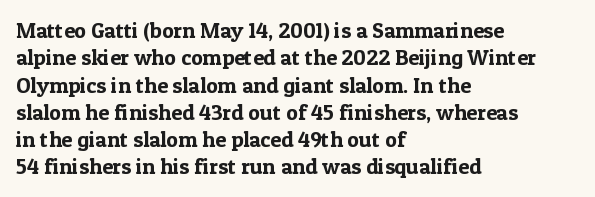
Q: Is the text italic (slanted)? A: No, it is upright.
Q: Is the text underlined? A: No.
Q: How is the paragraph aligned? A: Left-aligned.
Q: Is the spacing between letters normal or unusually wide? A: Normal.
